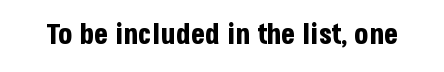
The image shows 29 px bold, condensed sans-serif type, upright; set normal letter spacing, not underlined; low stroke contrast and a large x-height.
